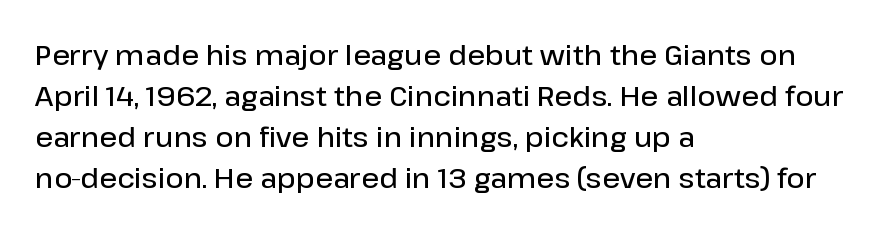
Bold? Not quite — semibold, heavier than regular but stopping short. This rendering features lettering with no underline. How are the letters spaced? Ordinarily, with no added tracking. Leading matches the norm, producing a regular column. You could not count columns in this text — the font is proportionally spaced. These lines are set flush left with a ragged right edge.
